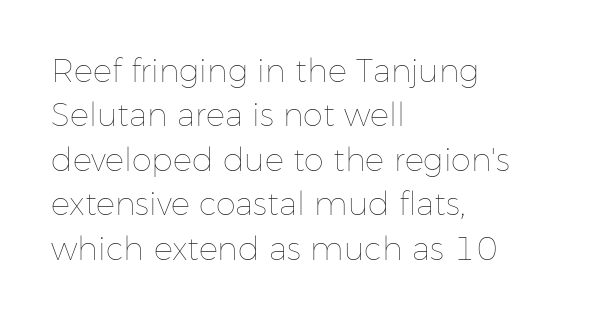
{"italic": "no", "bold": "no", "weight": "thin", "width": "normal", "stroke_contrast": "low", "x_height": "medium", "monospaced": "no", "underline": "no", "align": "left", "line_spacing": "normal", "line_spacing_ratio": 1.39, "letter_spacing": "normal", "letter_spacing_em": 0.0, "glyph_px": 32}
